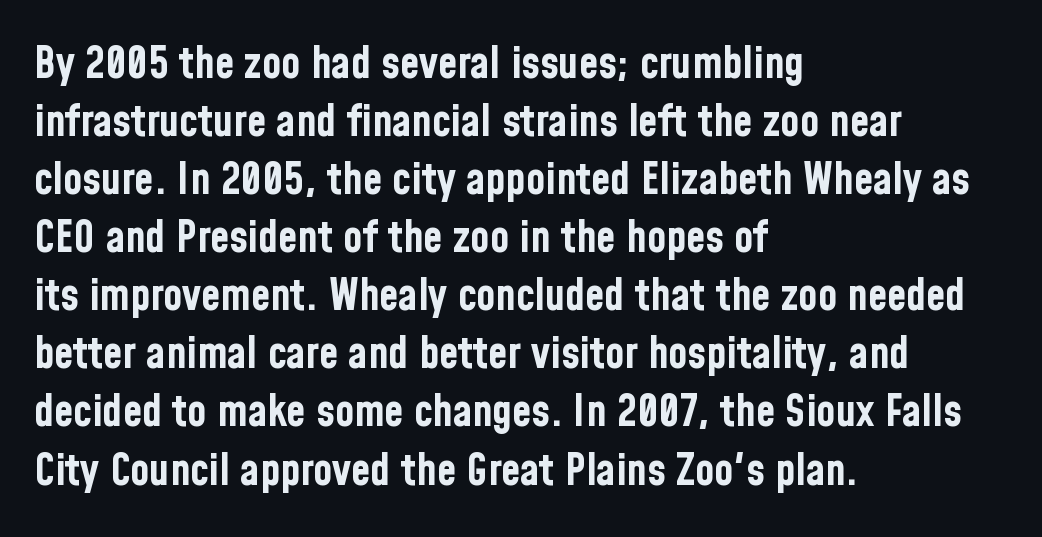
What weight is shown? A full bold with thick strokes. Normally led — the rows are evenly, conventionally spaced. Visually the block forms a straight wall on the left and a jagged coastline on the right. The characters display no serif detailing; their extremities are plain. Is the letter spacing exaggerated? No — it looks like the ordinary default.
